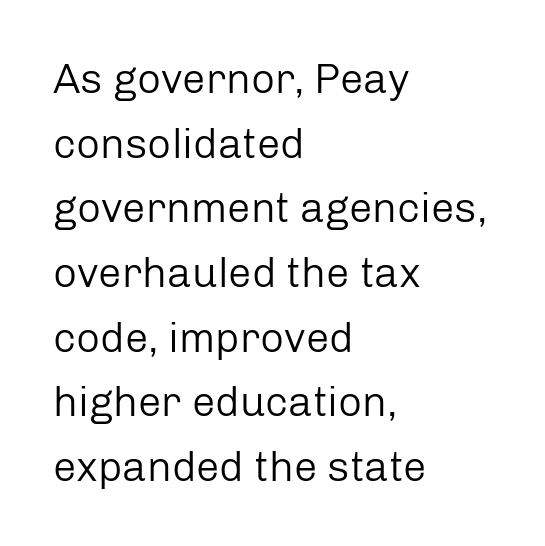
{"serif": "no", "italic": "no", "bold": "no", "weight": "regular", "width": "normal", "stroke_contrast": "low", "x_height": "medium", "monospaced": "no", "underline": "no", "align": "left", "line_spacing": "normal", "line_spacing_ratio": 1.54, "letter_spacing": "normal", "letter_spacing_em": 0.0, "glyph_px": 42}
